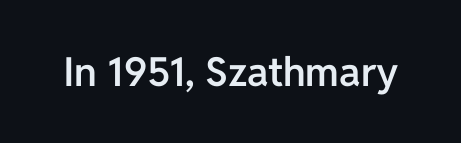
The image shows 40 px semibold sans-serif type, upright; set normal letter spacing, not underlined; low stroke contrast and a medium x-height.
